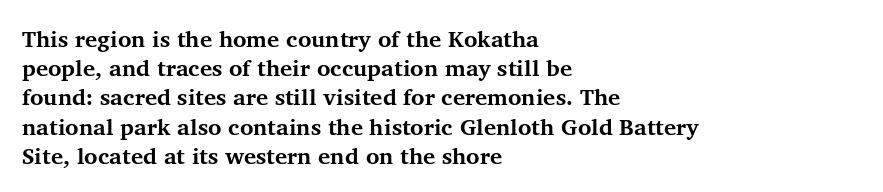
The image shows 23 px bold type, upright; set left-aligned, normal line spacing (1.27x), normal letter spacing, not underlined.
